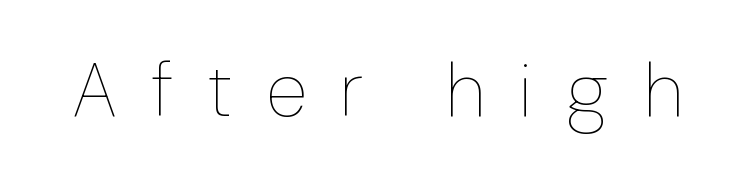
The image shows 76 px thin type, upright; set unusually wide letter spacing (+0.44 em), not underlined; low stroke contrast and a medium x-height.
